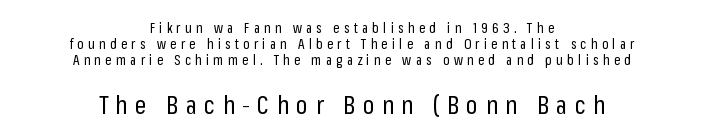
Q: Is the text bold? A: No.
Q: Is the text italic (slanted)? A: No, it is upright.
Q: Is the text underlined? A: No.
Q: How is the paragraph aligned? A: Centered.
Q: Is the spacing between letters normal or unusually wide? A: Unusually wide.
Q: Which block of text is set in a larger size, the first (top) or the second (bottom)? A: The second (bottom) one.
